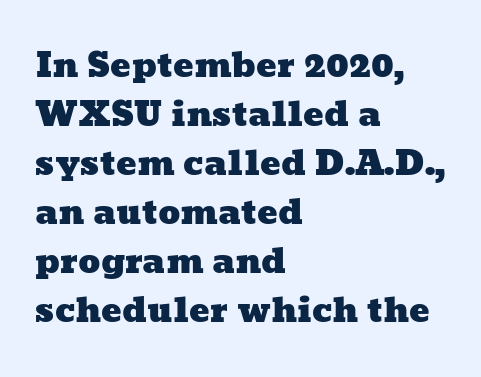
The image shows 34 px wide type; set left-aligned, normal line spacing (1.44x), normal letter spacing, not underlined; low stroke contrast and a medium x-height.
